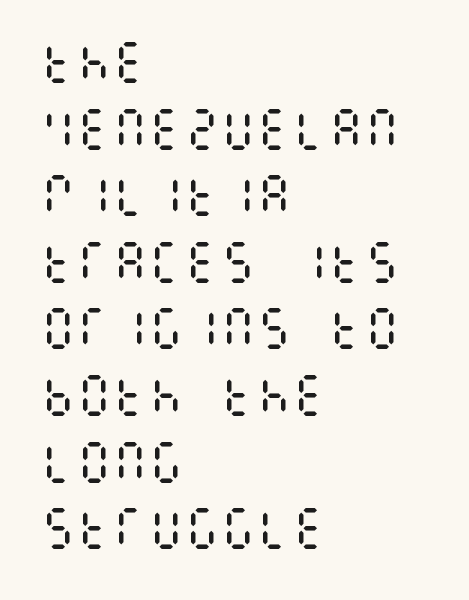
Decoration check: the copy has no underline. The line texture is even and compact thanks to regular tracking. The passage shown stacks its lines at a standard gap. The strokes are not fattened; the text isn't bold. The specimen reads as upright at a glance.
